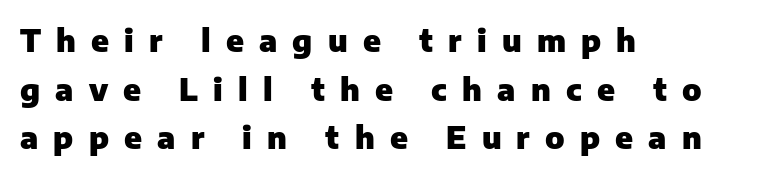
A student would call this left alignment; a typographer would say flush left, rag right. The specimen omits any rule beneath the text block's lines. Is the letter spacing exaggerated? Yes — the characters are pushed far apart. The typography opts for an upright posture over an oblique one. Whoever set this chose a conventional vertical rhythm.
